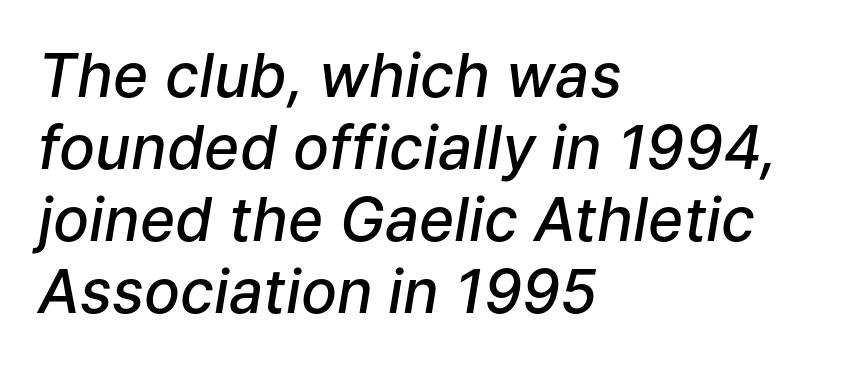
The image shows 60 px semibold type, italic (leaning right); set left-aligned, line spacing 1.2x, normal letter spacing, not underlined; low stroke contrast and a medium x-height.
